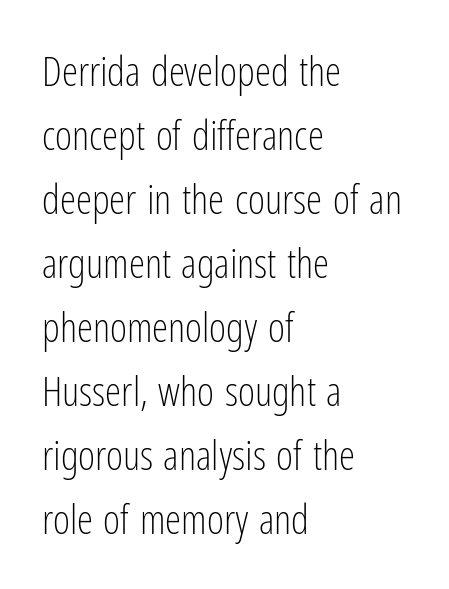
{"serif": "no", "italic": "no", "bold": "no", "weight": "light", "width": "condensed", "stroke_contrast": "low", "x_height": "medium", "monospaced": "no", "underline": "no", "align": "left", "line_spacing": "normal", "line_spacing_ratio": 1.56, "letter_spacing": "normal", "letter_spacing_em": 0.0, "glyph_px": 41}
